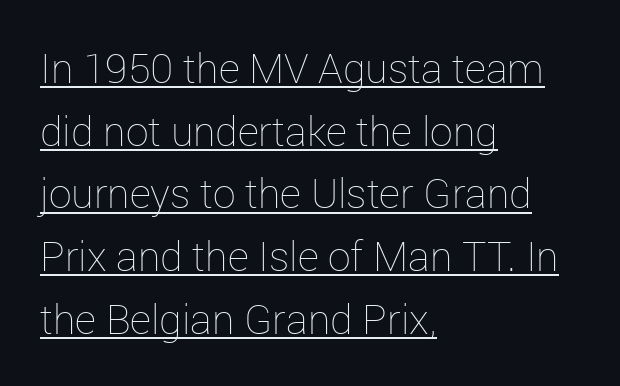
Q: Is the text bold? A: No.
Q: Is the text italic (slanted)? A: No, it is upright.
Q: Is the text underlined? A: Yes.
Q: How is the paragraph aligned? A: Left-aligned.
Q: Is the spacing between letters normal or unusually wide? A: Normal.
Q: Is the spacing between lines tight, normal or loose? A: Normal.
Q: Width (condensed, normal, or wide)? A: Normal.
Q: Stroke contrast? A: Low.
Q: x-height? A: Medium.
Q: Monospaced? A: No.
